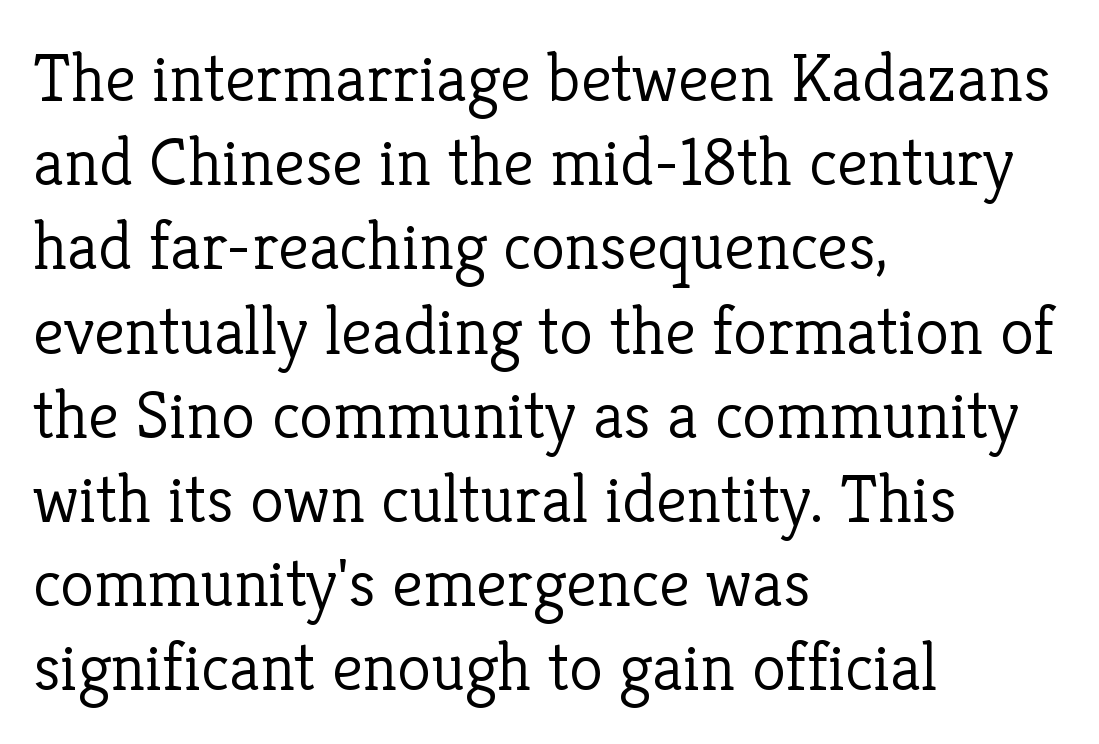
Characters remain perfectly vertical along every line. The characters display serif detailing at their extremities. Compared with typical body copy, the letter spacing here is the same. Weight: not bold — regular or lighter. One-word summary of the alignment: left.
